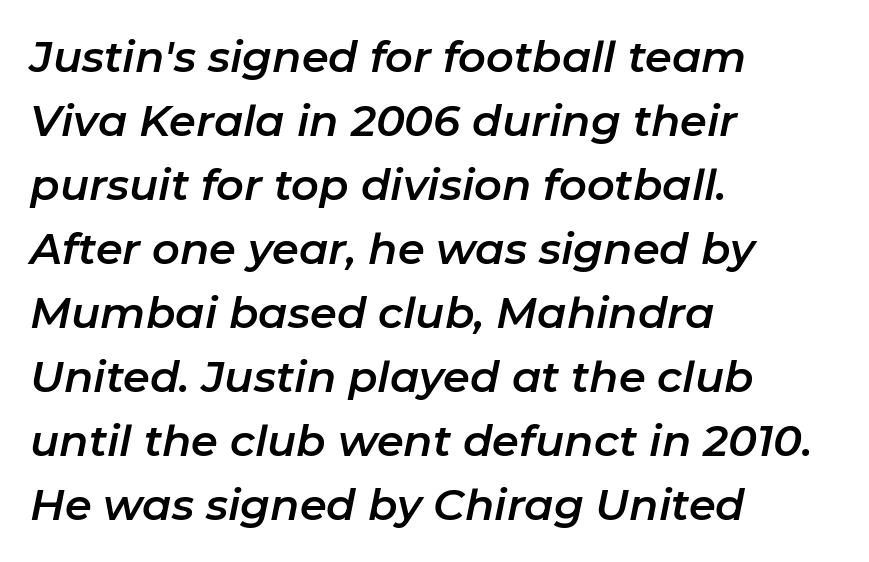
Is this a fixed-width face? No — the glyphs have proportional, varying widths. The space directly below the letters is spotless. The axis of the letterforms is tilted away from vertical. Does extra space separate the letters? No, they use regular spacing.
